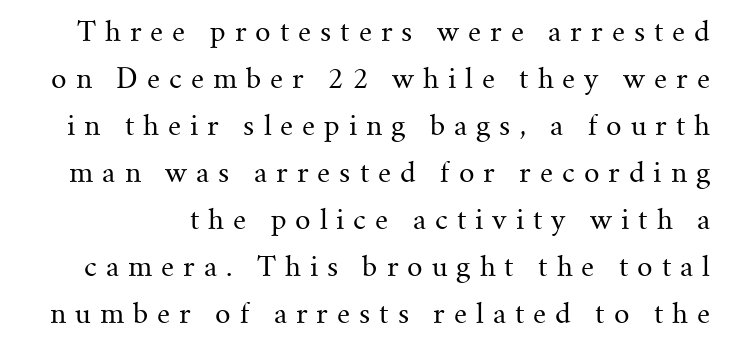
Q: Is the text bold? A: No.
Q: Is the text italic (slanted)? A: No, it is upright.
Q: Is the text underlined? A: No.
Q: Is the spacing between letters normal or unusually wide? A: Unusually wide.
